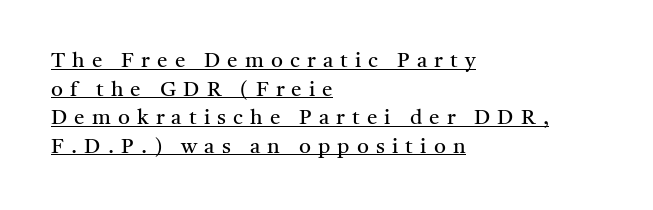
The image shows 21 px text type, upright; set left-aligned, normal line spacing (1.36x), unusually wide letter spacing (+0.34 em), underlined.
